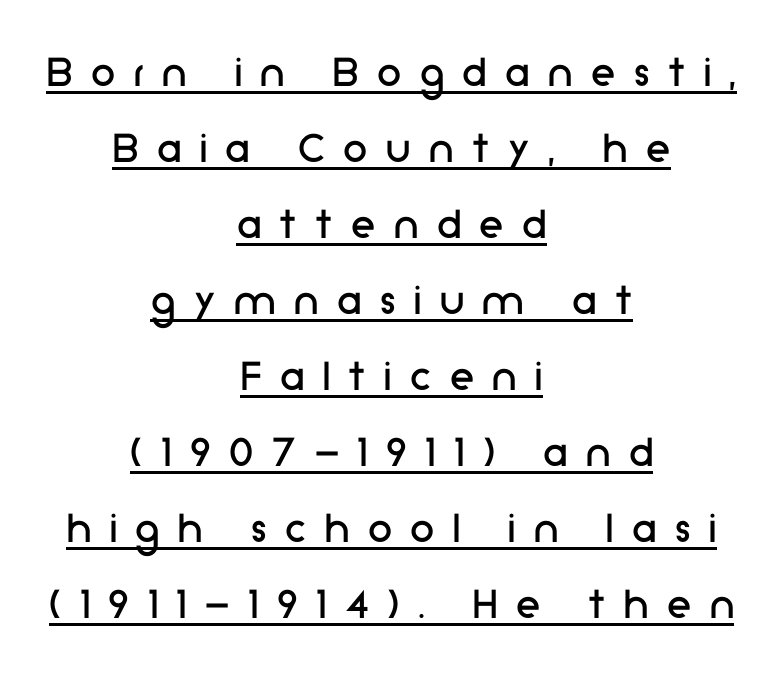
Q: Is the text bold? A: No.
Q: Is the text italic (slanted)? A: No, it is upright.
Q: Is the typeface a serif or a sans-serif typeface? A: Sans-serif.
Q: Is the text underlined? A: Yes.
Q: How is the paragraph aligned? A: Centered.
Q: Is the spacing between letters normal or unusually wide? A: Unusually wide.
Q: Is the spacing between lines tight, normal or loose? A: Normal.
Q: Width (condensed, normal, or wide)? A: Normal.
Q: Stroke contrast? A: Low.
Q: x-height? A: Medium.
Q: Monospaced? A: No.
